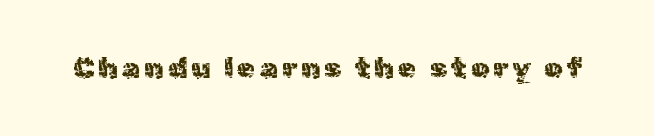
The image shows 29 px regular-weight sans-serif type, upright; set not underlined; a medium x-height.
